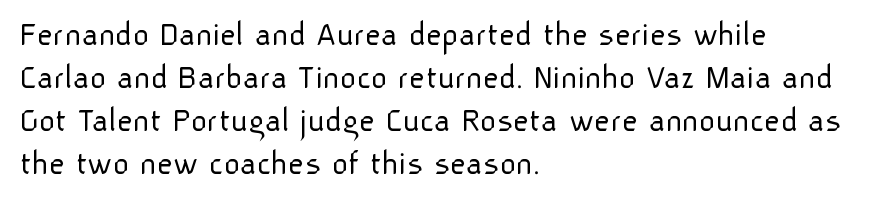
The image shows 35 px light sans-serif type, upright; set left-aligned, line spacing 1.23x, normal letter spacing, not underlined; low stroke contrast and a medium x-height.
